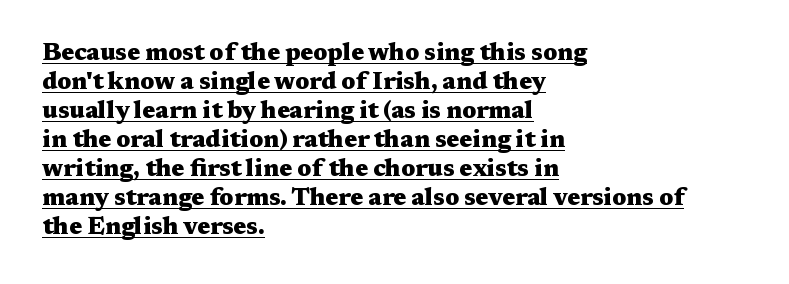
The image shows 24 px bold type, upright; set left-aligned, line spacing 1.21x, normal letter spacing, underlined.
